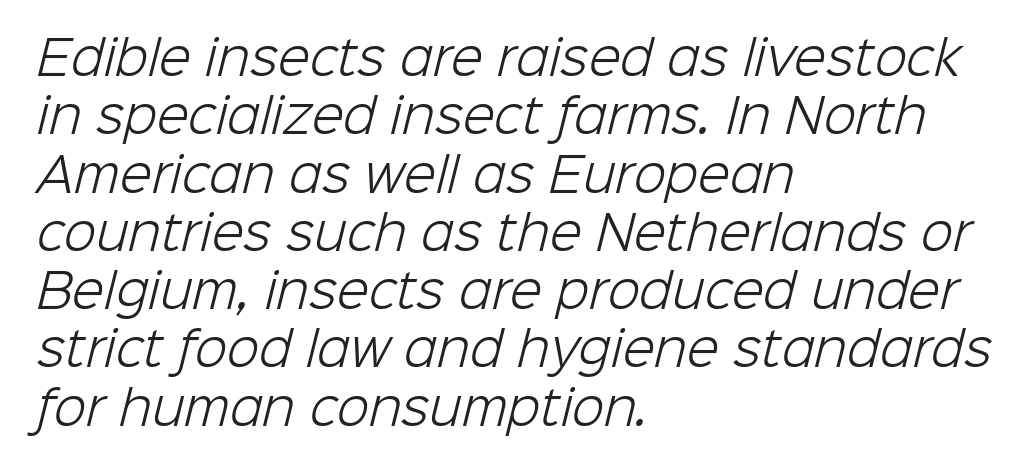
The image shows 47 px light sans-serif type; set left-aligned, line spacing 1.24x, normal letter spacing, not underlined; low stroke contrast and a medium x-height.
